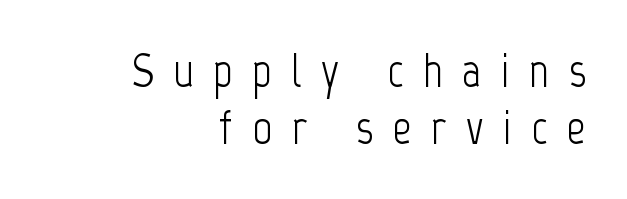
The image shows 48 px light, condensed sans-serif type, upright; set right-aligned, line spacing 1.19x, unusually wide letter spacing (+0.4 em), not underlined; low stroke contrast and a medium x-height.
